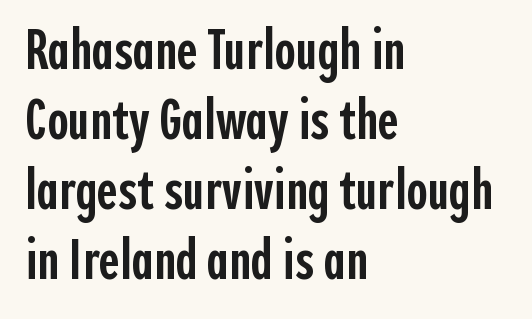
The image shows 57 px semibold, condensed sans-serif type, upright; set left-aligned, line spacing 1.23x, normal letter spacing, not underlined; a medium x-height.
